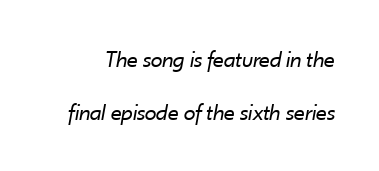
{"italic": "yes", "lean": "right", "slant_degrees": 10, "bold": "no", "underline": "no", "line_spacing": "loose", "line_spacing_ratio": 2.22, "letter_spacing": "normal", "letter_spacing_em": 0.0, "glyph_px": 24}
